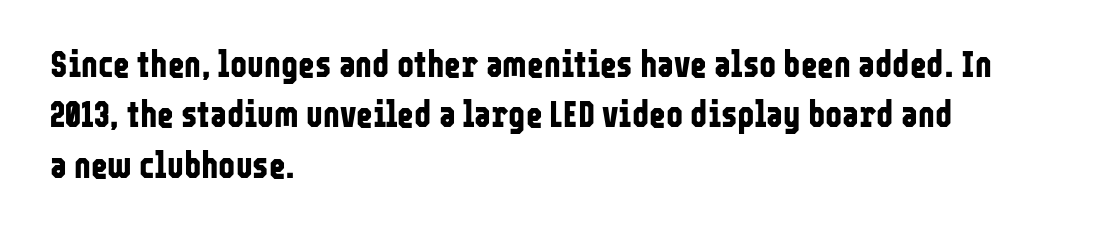
Rows of type keep a routine distance in the vertical direction. A typesetter would call this zero additional tracking. Characters remain perfectly vertical along every line. No feet cap the strokes, marking this as sans-serif type. The string is rendered with underlining switched off. The face used here is proportionally spaced, like ordinary book or web type.
